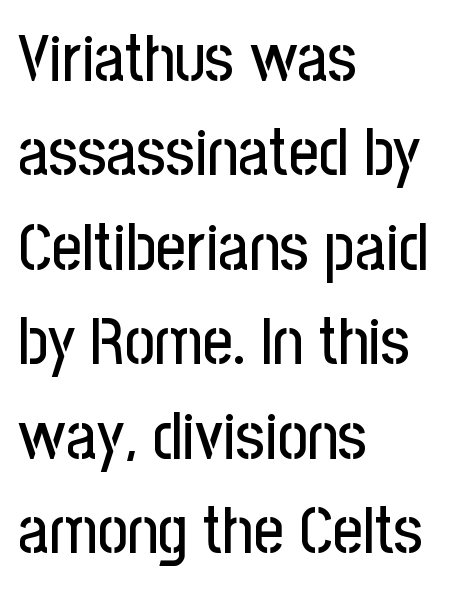
Short and long lines alike share a common starting point at left. A roman cut, with each character standing at attention. Honestly, the row spacing looks completely unremarkable. Is this a sans? Yes — the strokes have no serifs.
